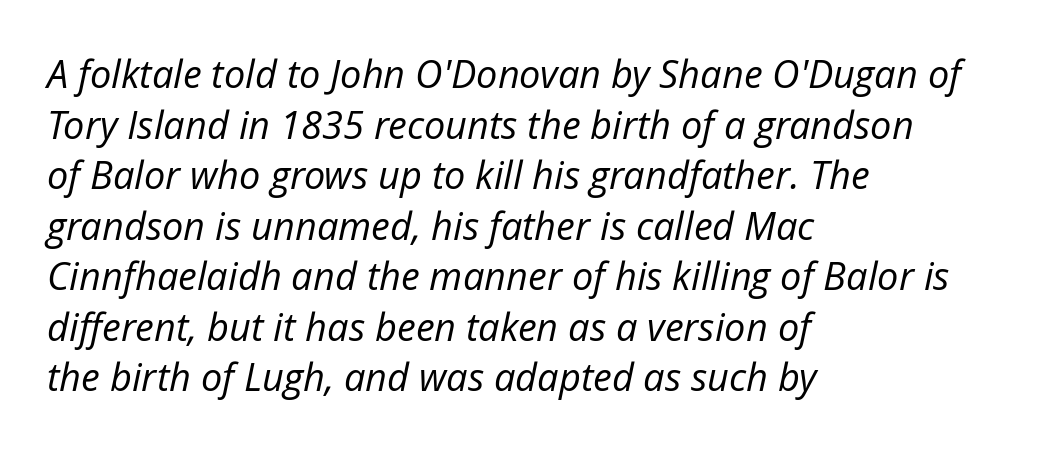
Casual observation: everything's shoved over to the left. Horizontal bands of white between lines are of average thickness. A clean baseline with only descenders dipping below it. Nothing unusual about the tracking: characters are spaced as the font intends. Is the type slanted? Yes — the strokes lean at a clear angle.
